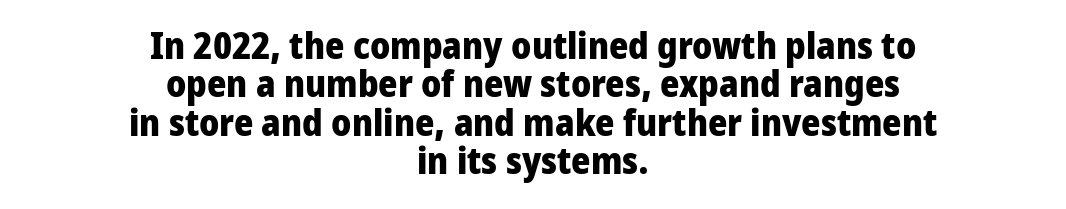
Stroke thickness is high; the sample reads as a true bold. Note the varied advance widths — an 'i' is clearly narrower than an 'm'. No feet cap the strokes, marking this as sans-serif type. Short and long lines alike share a common midpoint.
